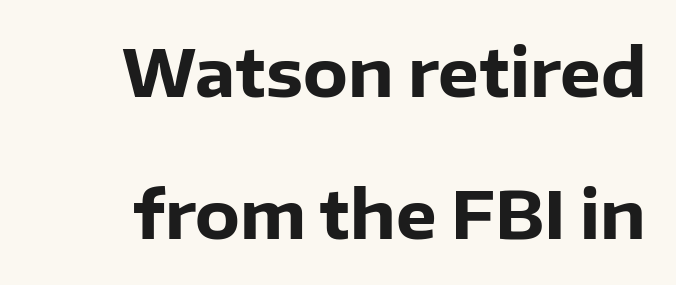
{"serif": "no", "italic": "no", "bold": "yes", "weight": "heavy", "width": "normal", "stroke_contrast": "low", "x_height": "medium", "monospaced": "no", "underline": "no", "line_spacing": "loose", "line_spacing_ratio": 2.19, "letter_spacing": "normal", "letter_spacing_em": 0.0, "glyph_px": 65}
